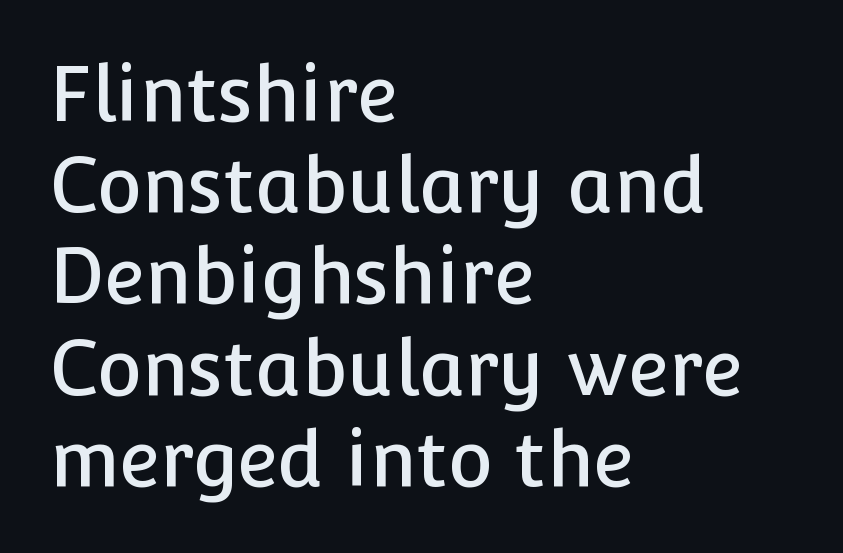
{"serif": "no", "italic": "no", "width": "normal", "stroke_contrast": "low", "x_height": "medium", "monospaced": "no", "underline": "no", "align": "left", "line_spacing_ratio": 1.2, "letter_spacing": "normal", "letter_spacing_em": 0.0, "glyph_px": 76}
